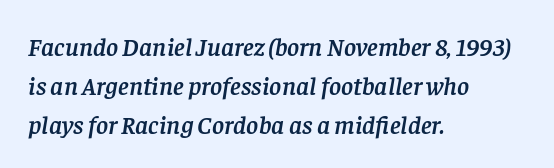
Q: Is the text italic (slanted)? A: Yes, it leans right by about 8 degrees.
Q: Is the text underlined? A: No.
Q: How is the paragraph aligned? A: Left-aligned.
Q: Is the spacing between letters normal or unusually wide? A: Normal.
Q: Is the spacing between lines tight, normal or loose? A: Normal.
